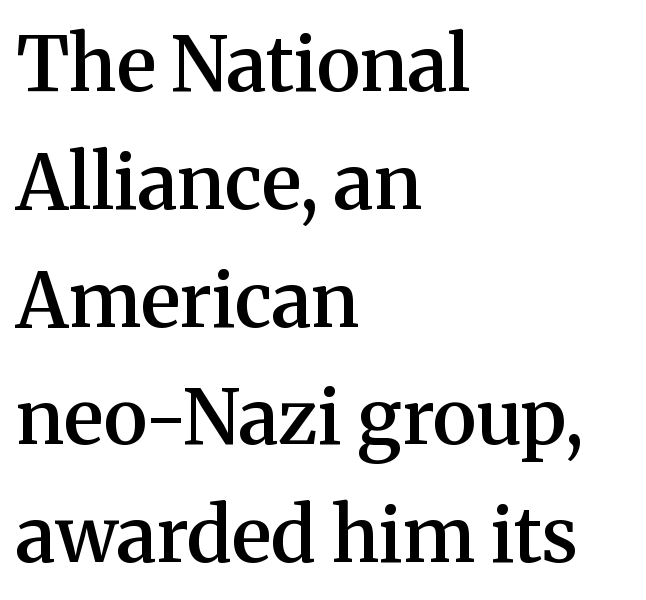
Q: Is the text bold? A: Semi-bold.
Q: Is the text italic (slanted)? A: No, it is upright.
Q: Is the typeface a serif or a sans-serif typeface? A: Serif.
Q: Is the text underlined? A: No.
Q: How is the paragraph aligned? A: Left-aligned.
Q: Is the spacing between letters normal or unusually wide? A: Normal.
Q: Is the spacing between lines tight, normal or loose? A: Normal.
Q: Width (condensed, normal, or wide)? A: Normal.
Q: Stroke contrast? A: Medium.
Q: x-height? A: Medium.
Q: Monospaced? A: No.
